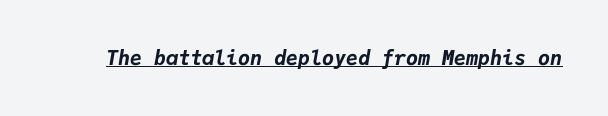
Q: Is the text bold? A: Yes.
Q: Is the text italic (slanted)? A: Yes, it leans right by about 9 degrees.
Q: Is the text underlined? A: Yes.
Q: Is the spacing between letters normal or unusually wide? A: Normal.
